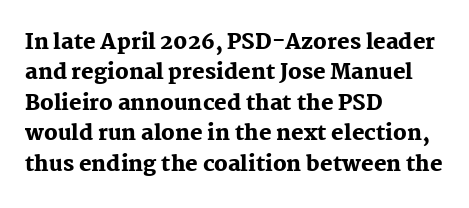
{"italic": "no", "bold": "yes", "underline": "no", "align": "left", "line_spacing": "normal", "line_spacing_ratio": 1.45, "letter_spacing": "normal", "letter_spacing_em": 0.0, "glyph_px": 21}
